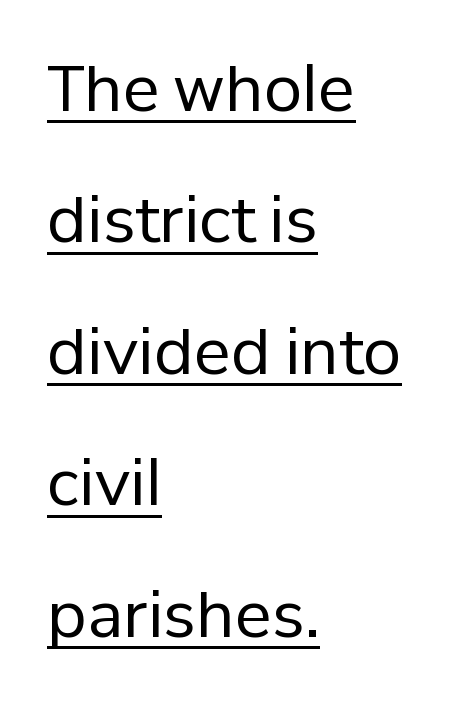
{"serif": "no", "italic": "no", "bold": "no", "weight": "regular", "width": "normal", "stroke_contrast": "low", "x_height": "medium", "monospaced": "no", "underline": "yes", "align": "left", "line_spacing": "loose", "line_spacing_ratio": 2.12, "letter_spacing": "normal", "letter_spacing_em": 0.0, "glyph_px": 62}
